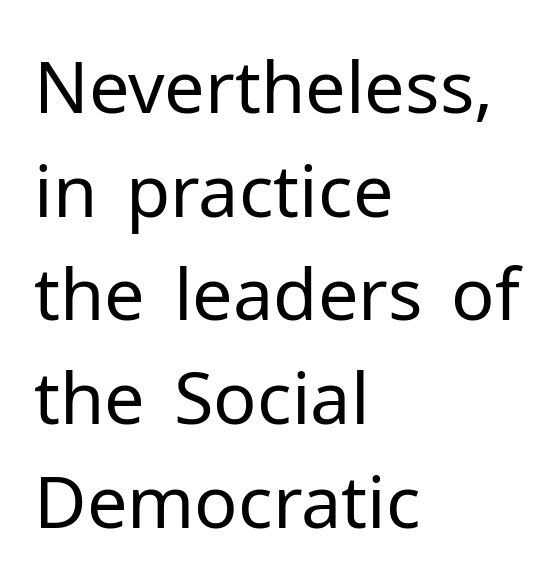
This sample uses an upright cut, with every glyph sitting square on the baseline. The weight tops out at a normal text grade. The passage shown is typed in a proportional face where columns would drift. One glance says typical: line gaps are just what's usual. A sans-serif font was chosen for this passage. Quick note: underline off.
